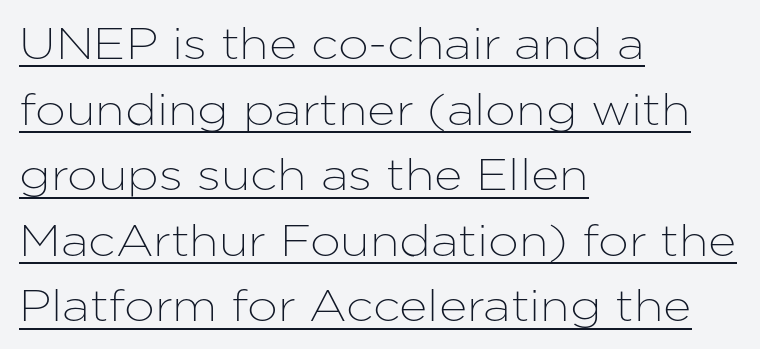
Look at the tracking — it's just the regular setting, nothing added. Rows of type keep a routine distance in the vertical direction. A sans-serif font was chosen for this passage. The letters stand straight up with perfectly vertical stems. The words here are underlined. The paragraph has a hard left edge and a soft right edge.
